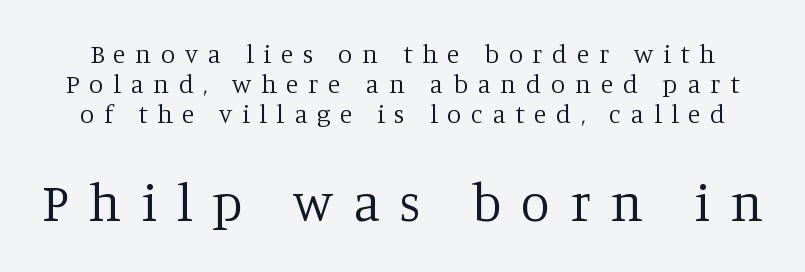
Q: Is the text bold? A: No.
Q: Is the text italic (slanted)? A: No, it is upright.
Q: Is the typeface a serif or a sans-serif typeface? A: Serif.
Q: Is the text underlined? A: No.
Q: Is the spacing between letters normal or unusually wide? A: Unusually wide.
Q: Is the spacing between lines tight, normal or loose? A: Tight.
Q: Which block of text is set in a larger size, the first (top) or the second (bottom)? A: The second (bottom) one.
Q: Width (condensed, normal, or wide)? A: Normal.
Q: Stroke contrast? A: Low.
Q: x-height? A: Large.
Q: Monospaced? A: No.
